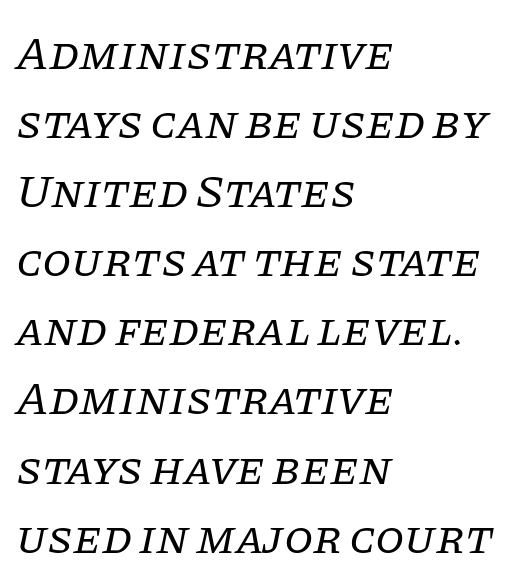
It's the slanting kind of type. A bare baseline throughout the passage. What stands out about the letter spacing? Nothing — it is the standard amount. The cut favours lightness, reaching ordinary text weight at its darkest. The characters display serif detailing at their extremities. The setting favours the left margin, as ordinary paragraphs usually do.
